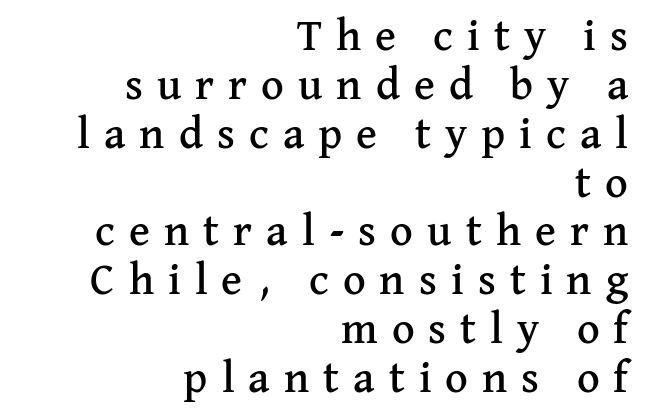
The image shows 44 px serif type, upright; set right-aligned, tight line spacing (1.11x), unusually wide letter spacing (+0.32 em), not underlined; medium stroke contrast and a medium x-height.
